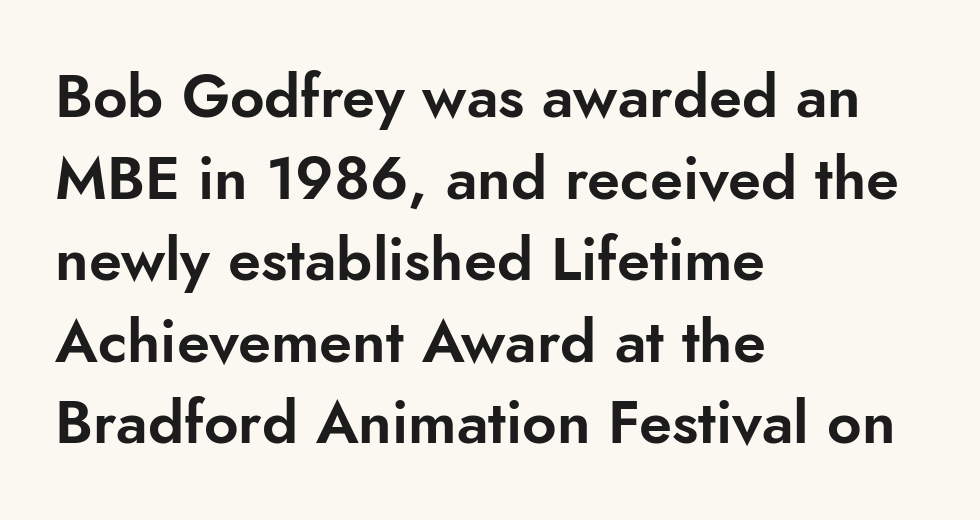
The image shows 60 px sans-serif type, upright; set left-aligned, normal line spacing (1.36x), normal letter spacing, not underlined; low stroke contrast and a small x-height.
